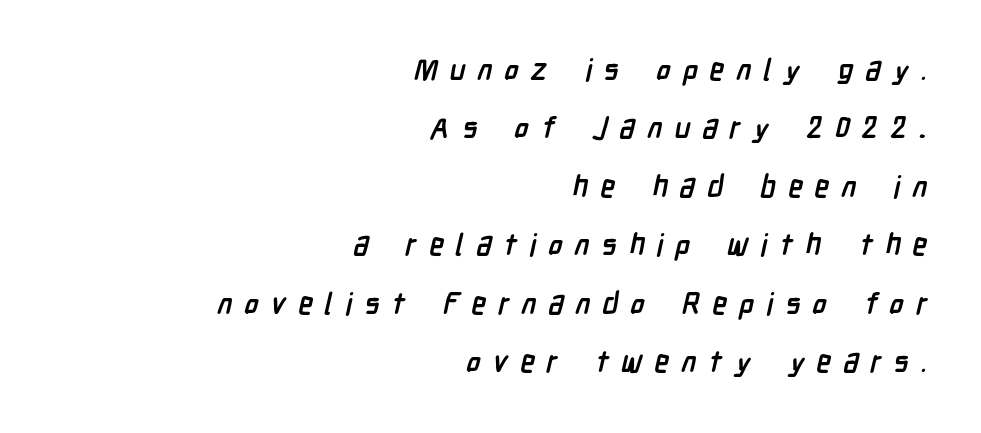
Caption: expanded tracking, letters set apart. Weight check: bold — yes, fully. The lines in this sample share a right terminus and differ only in where they begin. Do the characters align in a grid? No, the font is proportional.
